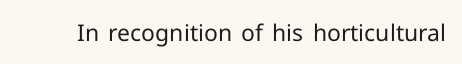
The image shows 23 px text type, upright; set normal letter spacing, not underlined.
